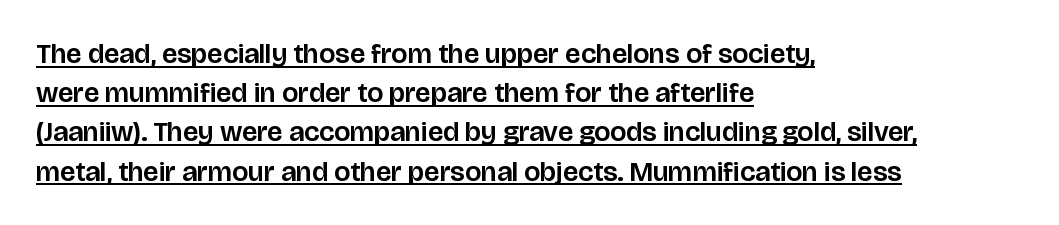
The image shows 28 px sans-serif type, upright; set left-aligned, normal line spacing (1.4x), normal letter spacing, underlined; low stroke contrast and a large x-height.
